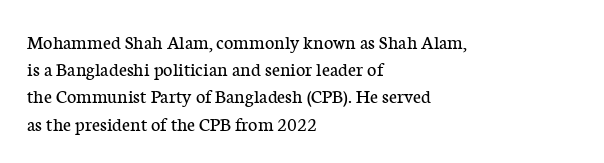
{"italic": "no", "bold": "no", "underline": "no", "align": "left", "line_spacing": "normal", "line_spacing_ratio": 1.36, "letter_spacing": "normal", "letter_spacing_em": 0.0, "glyph_px": 20}
